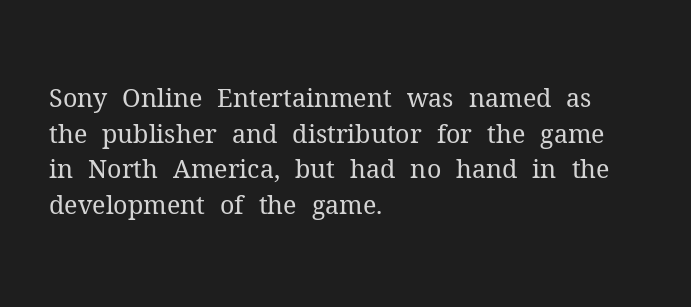
No word sits above an underline. These lines stack with their left ends in a neat column. The line-height multiplier appears to be the usual default. Ordinary non-slanted type is in use. Students, note that the glyphs here touch the page at normal intervals.
